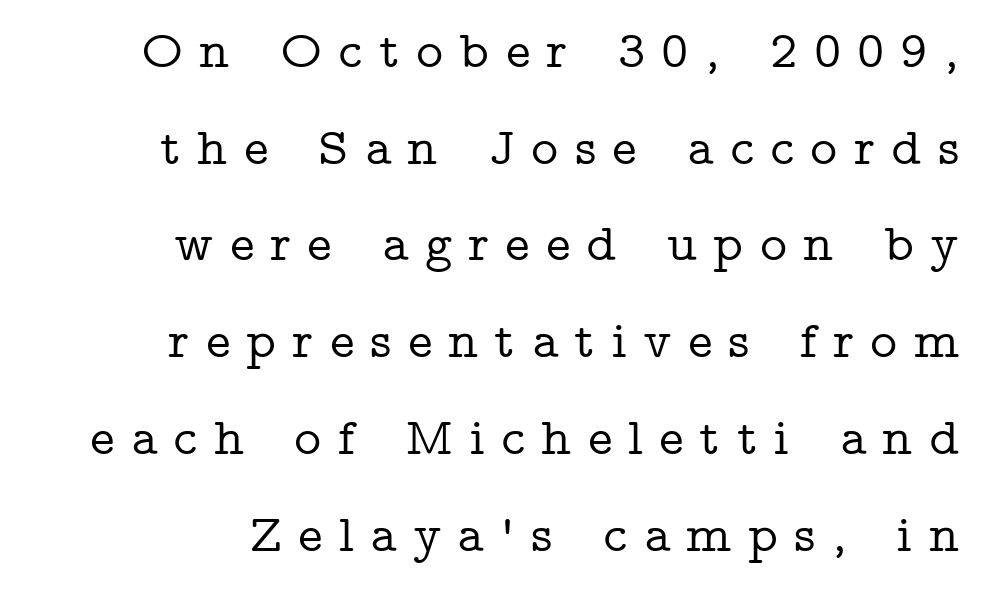
To sum up the face: it has serifs. Compared with a flush-left layout, this one pins lines to the opposite, right side. Do the characters align in a grid? No, the font is proportional. Vertical strokes here are truly vertical. Descender tails drop into unmarked territory. What stands out about the letter spacing? Its width — letters are far apart.
